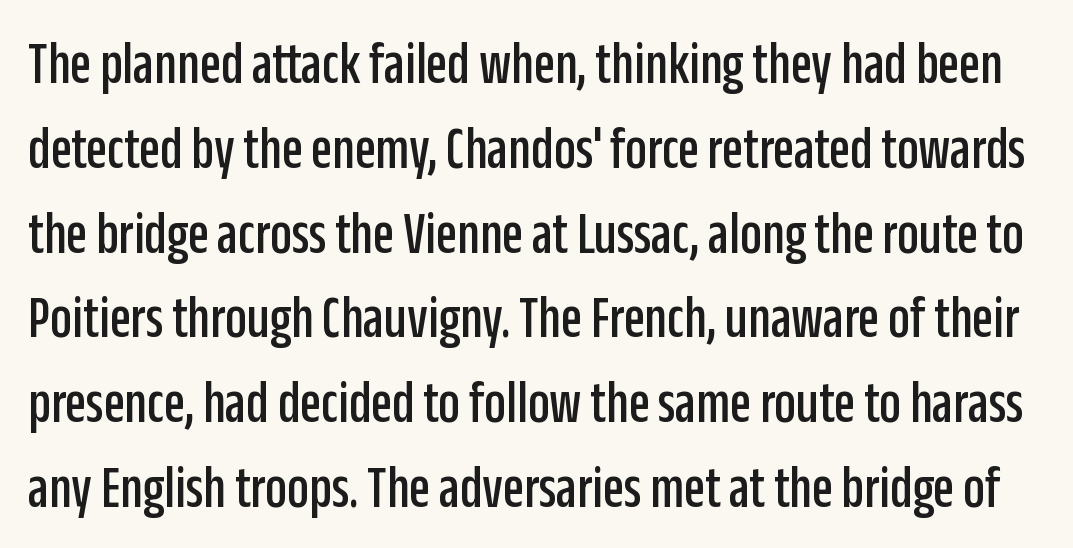
Q: Is the text italic (slanted)? A: No, it is upright.
Q: Is the typeface a serif or a sans-serif typeface? A: Sans-serif.
Q: Is the text underlined? A: No.
Q: Is the spacing between letters normal or unusually wide? A: Normal.
Q: Is the spacing between lines tight, normal or loose? A: Normal.
Q: Width (condensed, normal, or wide)? A: Condensed.
Q: Stroke contrast? A: Low.
Q: x-height? A: Large.
Q: Monospaced? A: No.
